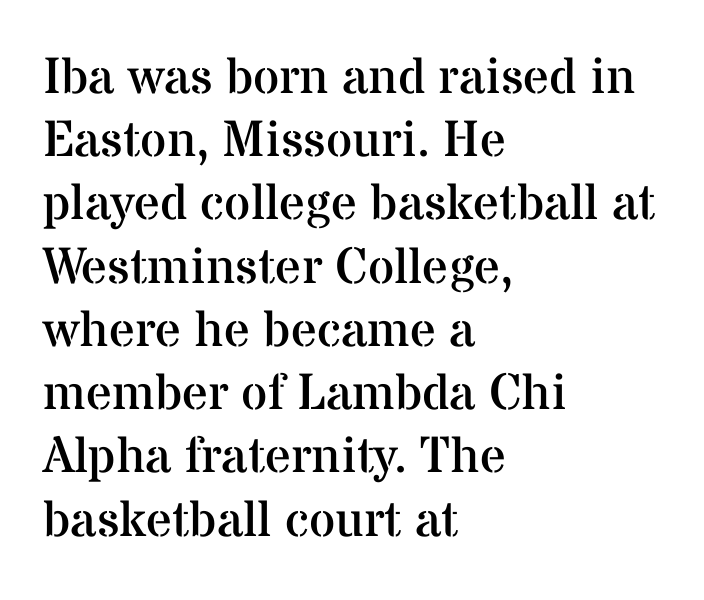
Q: Is the text bold? A: No.
Q: Is the text italic (slanted)? A: No, it is upright.
Q: Is the typeface a serif or a sans-serif typeface? A: Serif.
Q: Is the text underlined? A: No.
Q: How is the paragraph aligned? A: Left-aligned.
Q: Is the spacing between letters normal or unusually wide? A: Normal.
Q: Width (condensed, normal, or wide)? A: Normal.
Q: Stroke contrast? A: Medium.
Q: x-height? A: Medium.
Q: Monospaced? A: No.
